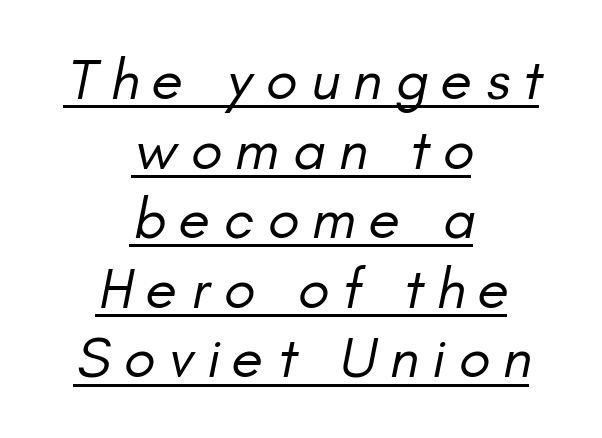
These lines were composed using italics. Here the designer chose a conventional face with non-uniform glyph widths. The passage is arranged like a title page — every line centered. Does extra space separate the letters? Yes, quite a lot of it.
